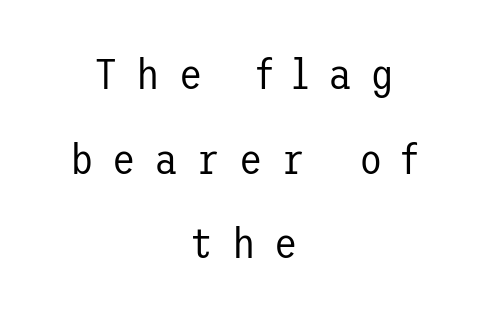
Letters rest on an invisible, unmarked baseline. Look at the tracking — it's clearly loosened, letters drifting apart. Compared with a typical body face, this is equally light or lighter still. Quick note: not italic, upright. Vertical spacing — loose.
